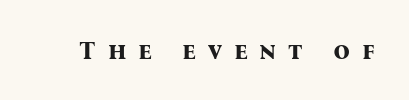
Upright lettering throughout. This rendering widens character spacing well past its baseline value. On the weight axis this lands at bold, roughly 700. The foot of each line stays bare and open.
